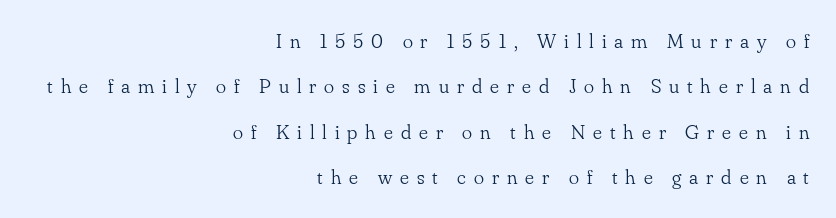
The image shows 21 px text type, upright; set right-aligned, loose line spacing (2.16x), unusually wide letter spacing (+0.38 em), not underlined.
